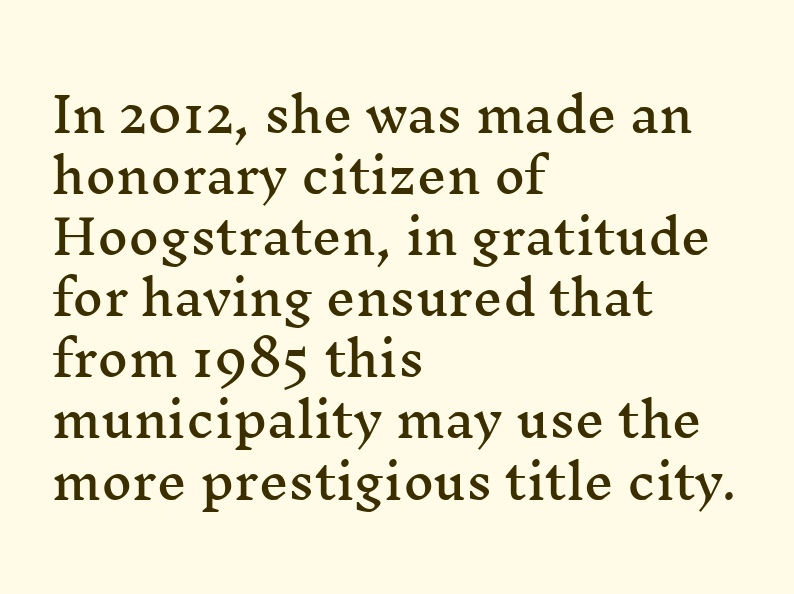
The image shows 47 px wide serif type, upright; set left-aligned, normal line spacing (1.3x), normal letter spacing, not underlined; medium stroke contrast and a medium x-height.
